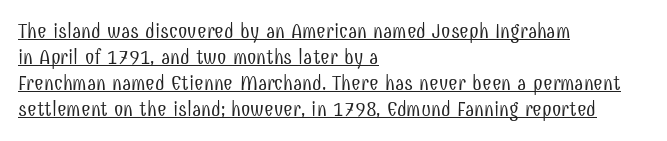
{"italic": "no", "bold": "no", "underline": "yes", "align": "left", "line_spacing_ratio": 1.24, "letter_spacing": "normal", "letter_spacing_em": 0.0, "glyph_px": 21}
